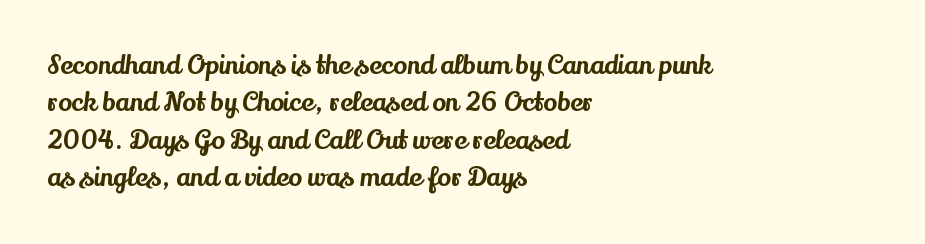
{"underline": "no", "align": "left", "line_spacing": "normal", "line_spacing_ratio": 1.44, "letter_spacing": "normal", "letter_spacing_em": 0.0, "glyph_px": 26}
